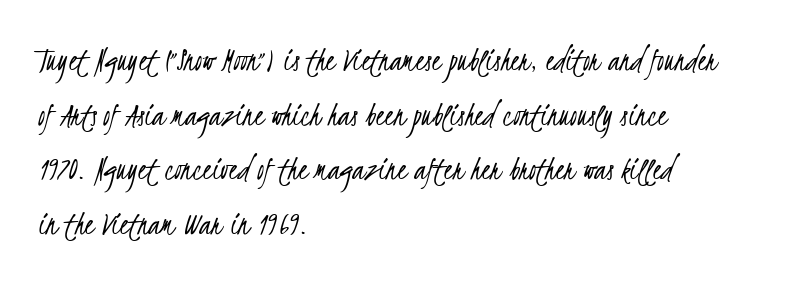
Q: Is the text bold? A: No.
Q: Is the typeface a serif or a sans-serif typeface? A: Sans-serif.
Q: Is the text underlined? A: No.
Q: How is the paragraph aligned? A: Left-aligned.
Q: Is the spacing between letters normal or unusually wide? A: Normal.
Q: Is the spacing between lines tight, normal or loose? A: Normal.
Q: Width (condensed, normal, or wide)? A: Condensed.
Q: Stroke contrast? A: Low.
Q: x-height? A: Small.
Q: Monospaced? A: No.
